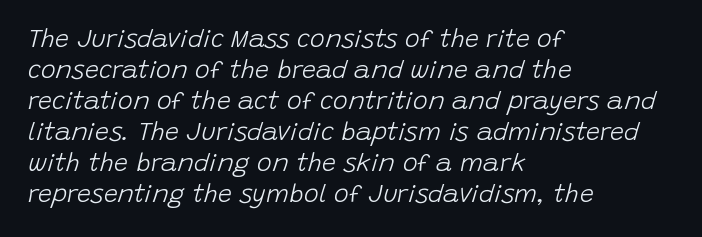
{"italic": "yes", "lean": "right", "slant_degrees": 15, "bold": "no", "underline": "no", "align": "left", "line_spacing_ratio": 1.24, "letter_spacing": "normal", "letter_spacing_em": 0.0, "glyph_px": 25}
